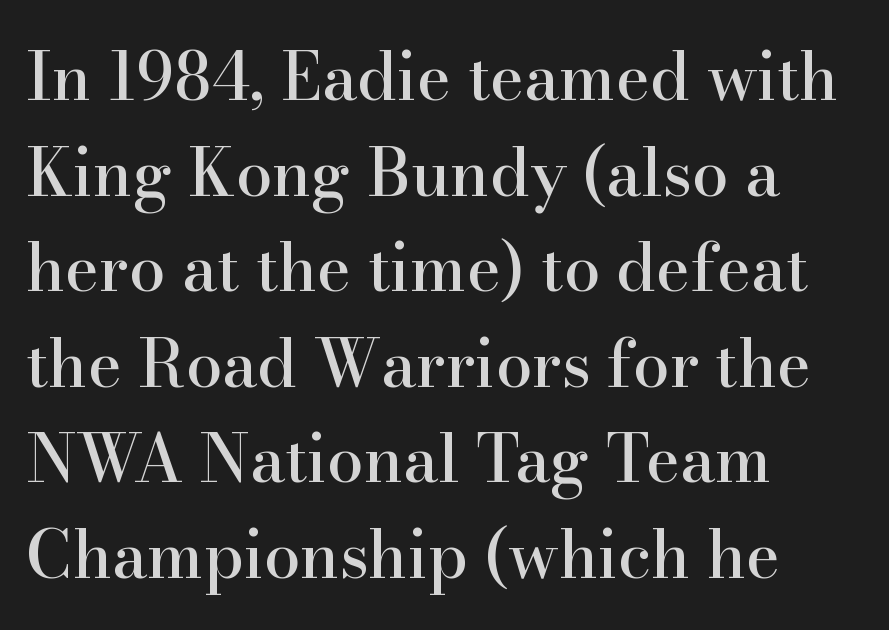
{"serif": "yes", "italic": "no", "width": "normal", "stroke_contrast": "high", "x_height": "small", "monospaced": "no", "underline": "no", "align": "left", "line_spacing": "normal", "line_spacing_ratio": 1.47, "letter_spacing": "normal", "letter_spacing_em": 0.0, "glyph_px": 65}
